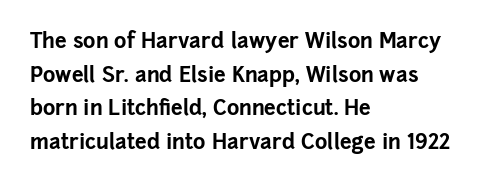
This sample uses plain, unmodified letter spacing. The lines are quadded left. If you measured baseline to baseline, you'd find a middling distance. A dark, heavy texture on the line: the type is bold. Unmarked baselines from the first word to the last.
